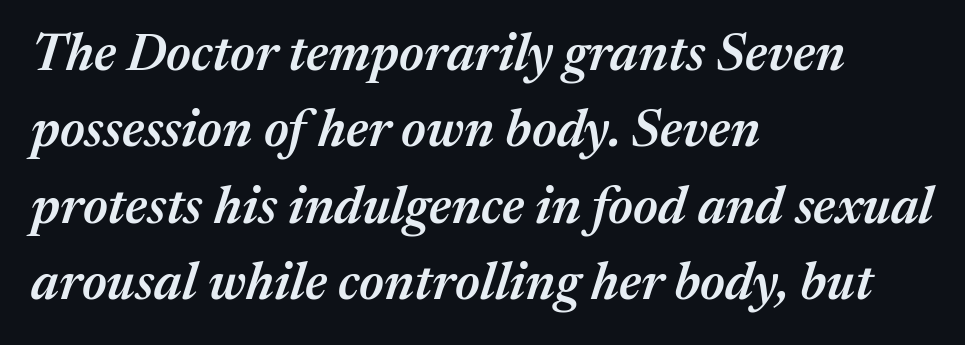
Leftover space on each line is placed entirely after the last word. Observe the ordinary spacing: letters are neighbours, not strangers. Glance below the letters and you will spot only blank space. Think of a printed novel: that variable character pitch is what you see here.
